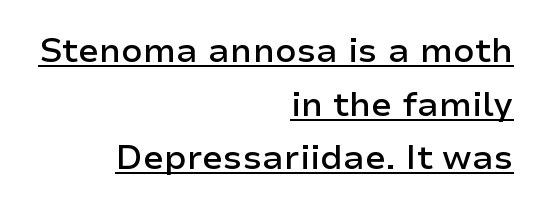
Think of a printed novel: that variable character pitch is what you see here. The letters carry no serifs — their stems end cleanly without finishing strokes. When letters stand straight like this, we call the style roman or upright. The space between consecutive lines is moderate. Glyph-to-glyph distance matches everyday printed text.
